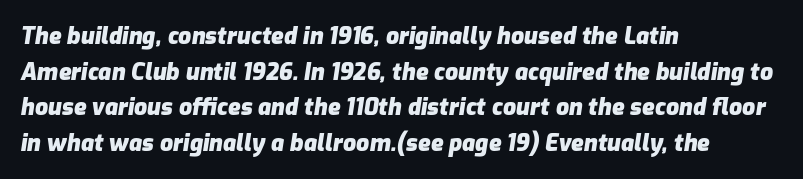
Q: Is the text bold? A: Yes.
Q: Is the text italic (slanted)? A: Yes, it leans right by about 9 degrees.
Q: Is the text underlined? A: No.
Q: How is the paragraph aligned? A: Left-aligned.
Q: Is the spacing between letters normal or unusually wide? A: Normal.
Q: Is the spacing between lines tight, normal or loose? A: Normal.
